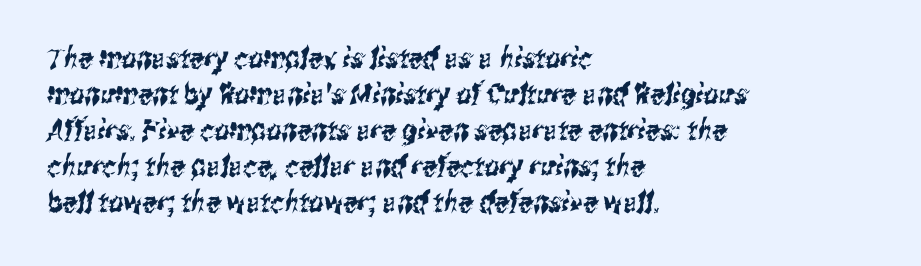
The image shows 29 px condensed sans-serif type; set left-aligned, line spacing 1.24x, normal letter spacing, not underlined; medium stroke contrast and a medium x-height.
